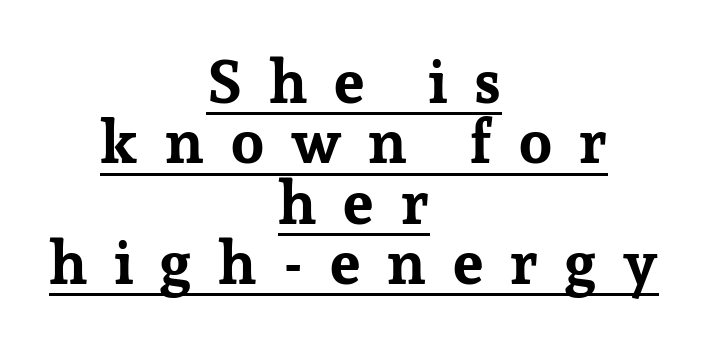
The image shows 61 px bold serif type, upright; set centered, tight line spacing (0.99x), unusually wide letter spacing (+0.41 em), underlined; low stroke contrast and a medium x-height.
